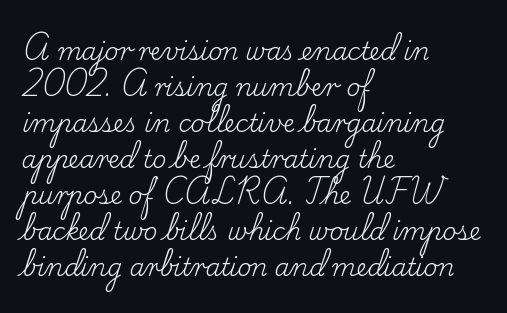
There is no visible air inserted between adjacent glyphs. The rendering anchors every line to the left-hand side. Counters stay open thanks to moderate or lighter strokes. Is there much room between lines? A standard amount, neither cramped nor airy. Type without underlining.
